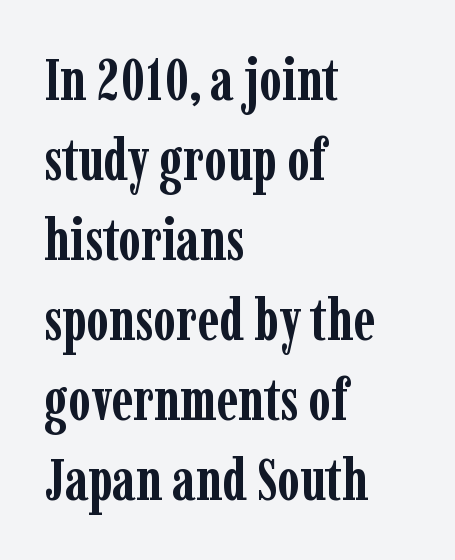
Q: Is the text bold? A: Yes.
Q: Is the text italic (slanted)? A: No, it is upright.
Q: Is the typeface a serif or a sans-serif typeface? A: Serif.
Q: Is the text underlined? A: No.
Q: How is the paragraph aligned? A: Left-aligned.
Q: Is the spacing between letters normal or unusually wide? A: Normal.
Q: Is the spacing between lines tight, normal or loose? A: Normal.
Q: Width (condensed, normal, or wide)? A: Condensed.
Q: Stroke contrast? A: Low.
Q: x-height? A: Medium.
Q: Monospaced? A: No.
